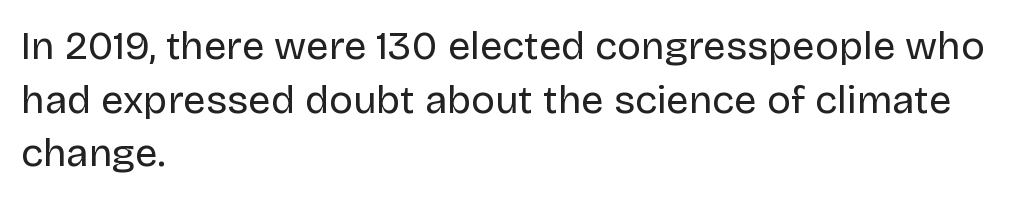
This rendering uses left alignment, leaving the right contour irregular. Decoration check: the copy has no underline. Note the varied advance widths — an 'i' is clearly narrower than an 'm'. Letter spacing: default.
